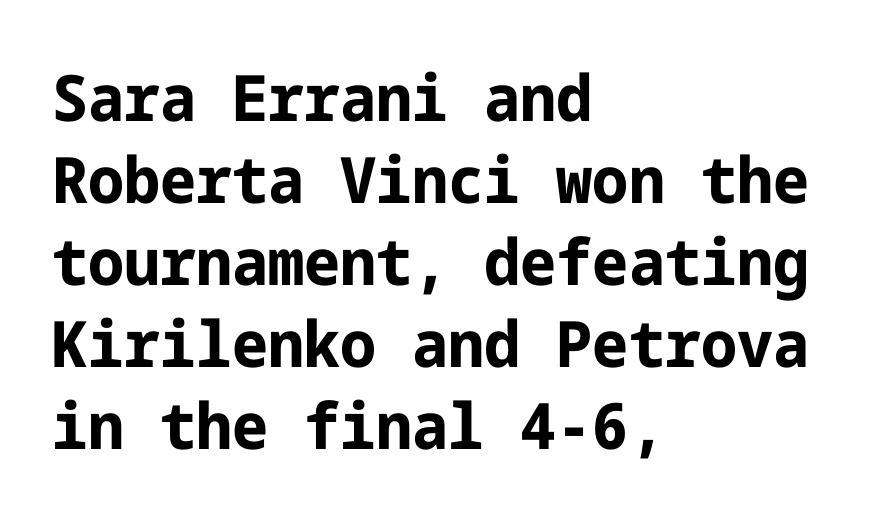
{"serif": "no", "italic": "no", "bold": "yes", "weight": "bold", "width": "normal", "stroke_contrast": "low", "x_height": "medium", "underline": "no", "align": "left", "line_spacing": "normal", "line_spacing_ratio": 1.28, "letter_spacing": "normal", "letter_spacing_em": 0.0, "glyph_px": 64}
